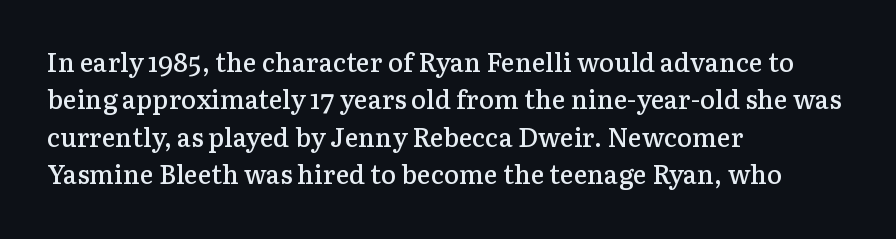
Q: Is the text bold? A: Semi-bold.
Q: Is the text italic (slanted)? A: No, it is upright.
Q: Is the text underlined? A: No.
Q: How is the paragraph aligned? A: Left-aligned.
Q: Is the spacing between letters normal or unusually wide? A: Normal.
Q: Is the spacing between lines tight, normal or loose? A: Normal.
